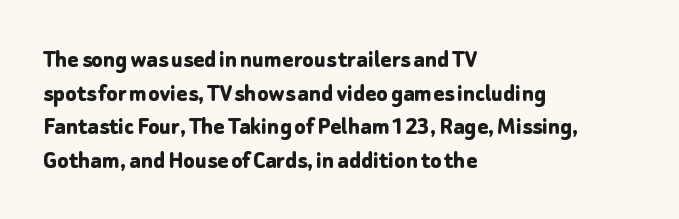
{"italic": "no", "bold": "yes", "underline": "no", "align": "left", "line_spacing": "normal", "line_spacing_ratio": 1.29, "letter_spacing": "normal", "letter_spacing_em": 0.0, "glyph_px": 26}
